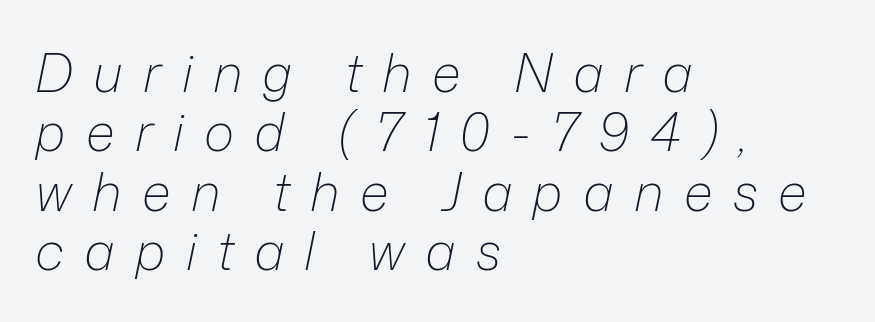
A typesetter would call this proportional, since set widths differ per character. The paragraph has a hard left edge and a soft right edge. The rendering inserts visible extra space after every character. This is not heavy type; no bold has been used. Would a proofreader flag this as italicized? Yes. The area under the type is left untouched.
